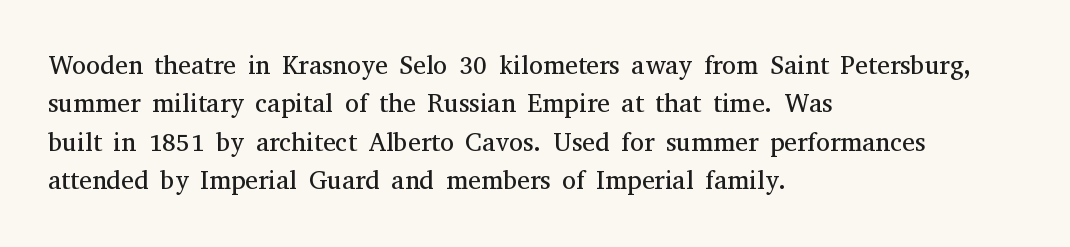
Leftover space on each line is placed entirely after the last word. The font sits on the lighter half of the weight spectrum, regular included. Here the glyphs are tracked normally, forming tight word shapes. Evenly set lines give the paragraph a standard silhouette. The area under the type is left untouched. The letters stand upright; this is a roman face.
